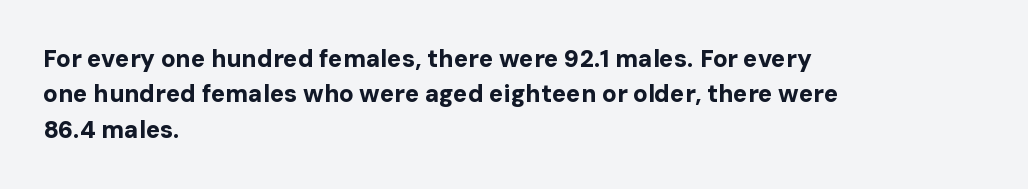
{"italic": "no", "bold": "yes", "underline": "no", "align": "left", "line_spacing": "normal", "line_spacing_ratio": 1.47, "letter_spacing": "normal", "letter_spacing_em": 0.0, "glyph_px": 24}
